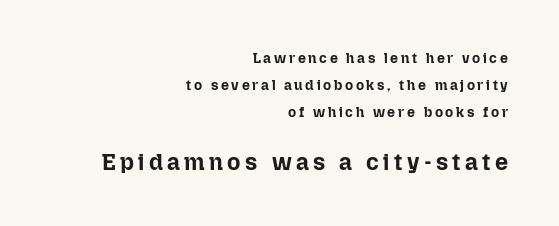
Q: Is the text bold? A: Yes.
Q: Is the text italic (slanted)? A: No, it is upright.
Q: Is the text underlined? A: No.
Q: How is the paragraph aligned? A: Right-aligned.
Q: Is the spacing between lines tight, normal or loose? A: Loose.
Q: Which block of text is set in a larger size, the first (top) or the second (bottom)? A: The second (bottom) one.
